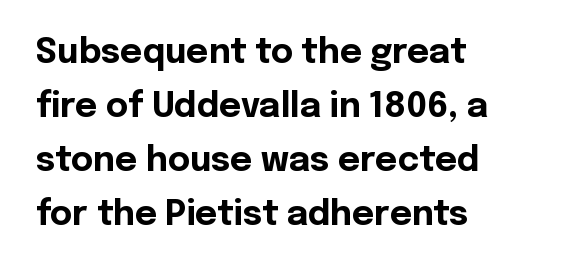
Heavy-handed strokes throughout: this text is bold. The lines sit at an ordinary, default distance from one another. The type sits square on the baseline with zero lean. Letters rest on an invisible, unmarked baseline.
